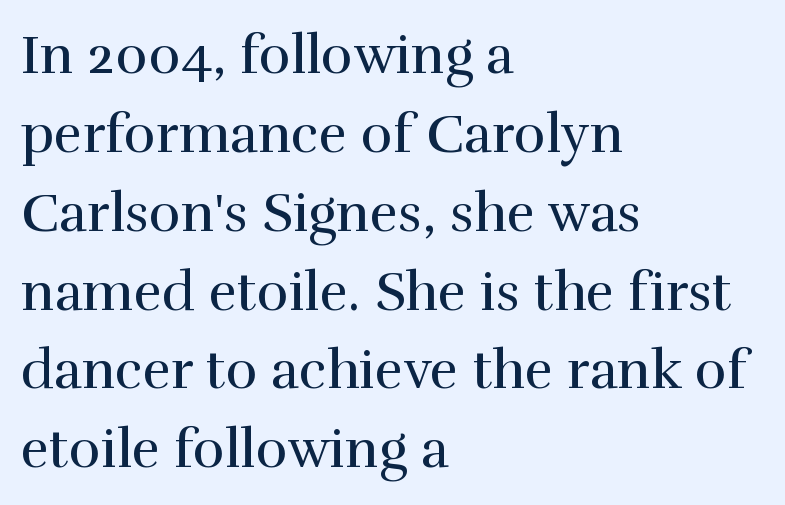
{"serif": "yes", "italic": "no", "bold": "no", "weight": "regular", "width": "normal", "x_height": "medium", "monospaced": "no", "underline": "no", "align": "left", "line_spacing": "normal", "line_spacing_ratio": 1.46, "letter_spacing": "normal", "letter_spacing_em": 0.0, "glyph_px": 54}
